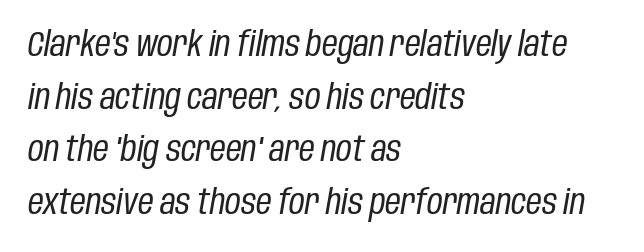
{"italic": "yes", "lean": "right", "slant_degrees": 10, "bold": "no", "weight": "regular", "width": "condensed", "stroke_contrast": "low", "x_height": "large", "monospaced": "no", "underline": "no", "align": "left", "line_spacing": "normal", "line_spacing_ratio": 1.55, "letter_spacing": "normal", "letter_spacing_em": 0.0, "glyph_px": 34}
